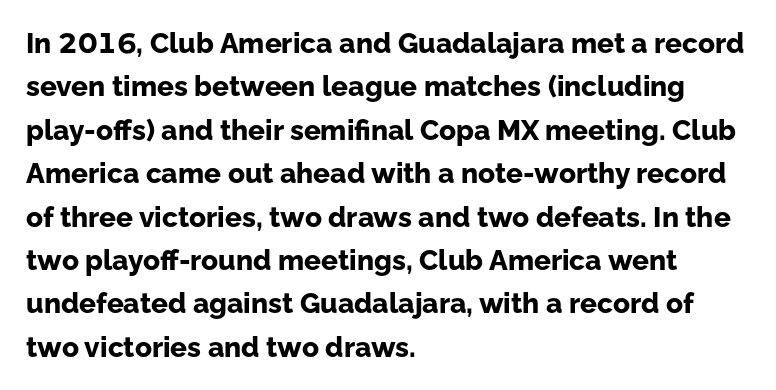
The image shows 28 px bold sans-serif type, upright; set left-aligned, normal line spacing (1.55x), normal letter spacing, not underlined; low stroke contrast and a medium x-height.
